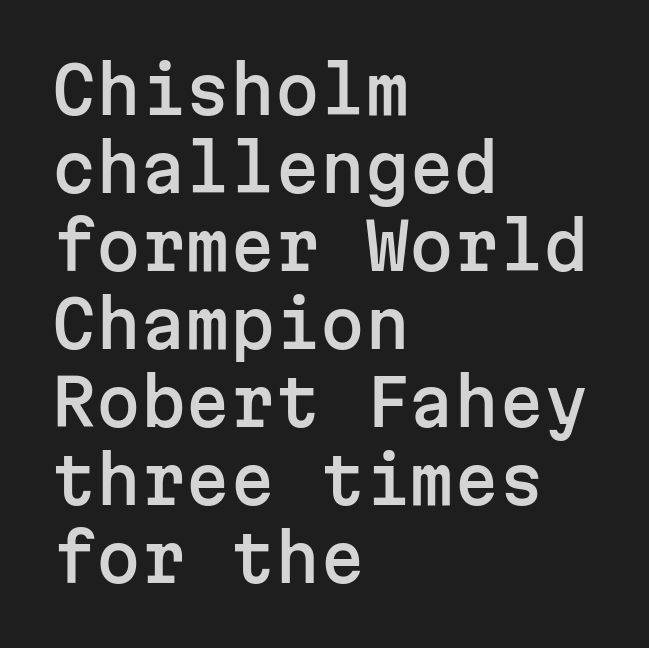
Q: Is the text italic (slanted)? A: No, it is upright.
Q: Is the typeface a serif or a sans-serif typeface? A: Sans-serif.
Q: Is the text underlined? A: No.
Q: How is the paragraph aligned? A: Left-aligned.
Q: Is the spacing between letters normal or unusually wide? A: Normal.
Q: Width (condensed, normal, or wide)? A: Normal.
Q: Stroke contrast? A: Low.
Q: x-height? A: Medium.
Q: Monospaced? A: Yes.
